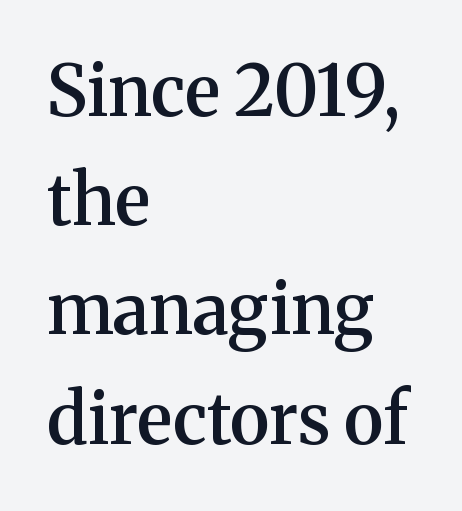
All the whitespace from short lines collects on the right. Is this a fixed-width face? No — the glyphs have proportional, varying widths. A serif font was chosen for this passage. The rendering keeps characters at their native spacing. Vertical strokes here are truly vertical.
